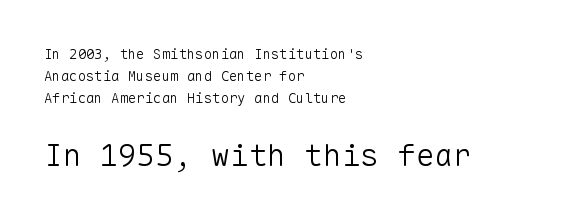
{"serif": "no", "italic": "no", "bold": "no", "weight": "light", "width": "normal", "stroke_contrast": "low", "x_height": "medium", "monospaced": "yes", "underline": "no", "align": "left", "line_spacing": "normal", "line_spacing_ratio": 1.56, "letter_spacing": "normal", "letter_spacing_em": 0.0, "larger_block": "second", "size_ratio": 2.21, "glyph_px": 31}
